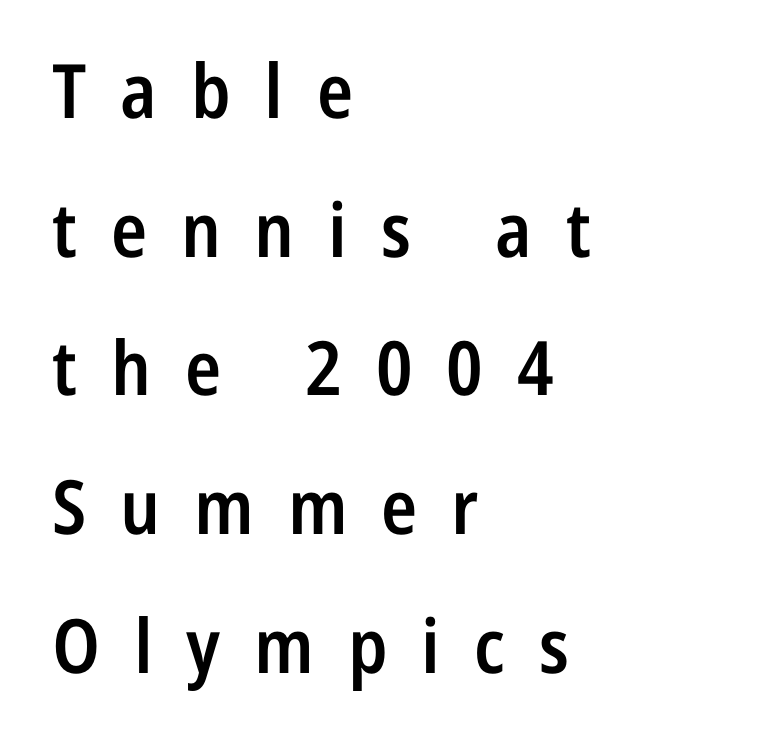
The image shows 75 px semibold, condensed sans-serif type, upright; set left-aligned, line spacing 1.85x, unusually wide letter spacing (+0.45 em), not underlined; low stroke contrast and a medium x-height.
